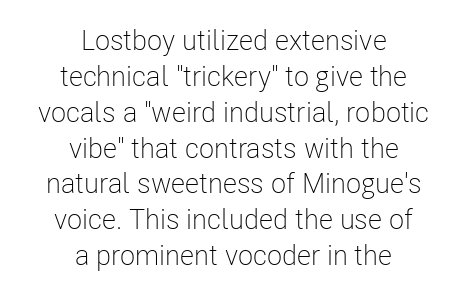
Summary of vertical rhythm: regular, with standard interline spacing. The face looks like a standard text weight, possibly lighter. Tracking here is standard; glyphs follow each other at the usual distance. Proportional: the letters do not fall into vertical columns.
